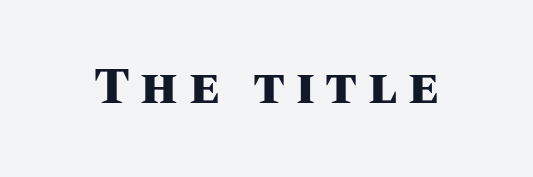
Q: Is the text bold? A: Yes.
Q: Is the text italic (slanted)? A: No, it is upright.
Q: Is the text underlined? A: No.
Q: Is the spacing between letters normal or unusually wide? A: Unusually wide.
Q: Width (condensed, normal, or wide)? A: Normal.
Q: Stroke contrast? A: Medium.
Q: x-height? A: Large.
Q: Monospaced? A: No.
